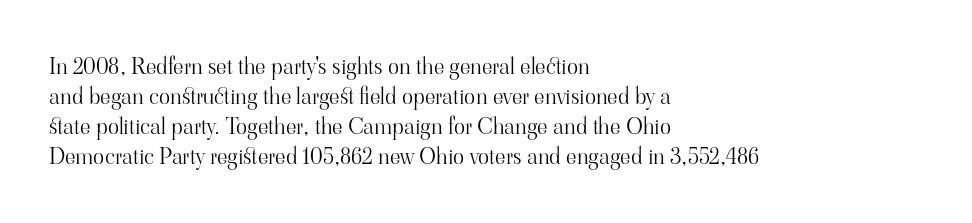
The image shows 23 px text type, upright; set left-aligned, normal line spacing (1.31x), normal letter spacing, not underlined.
